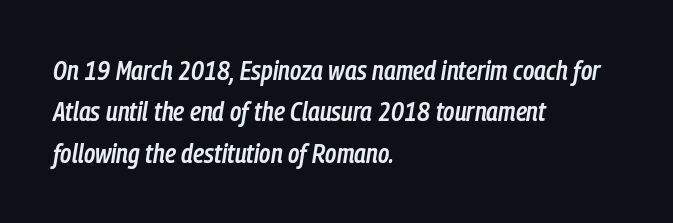
{"italic": "yes", "lean": "right", "slant_degrees": 9, "bold": "semi", "underline": "no", "align": "left", "line_spacing": "normal", "line_spacing_ratio": 1.53, "letter_spacing": "normal", "letter_spacing_em": 0.0, "glyph_px": 27}
